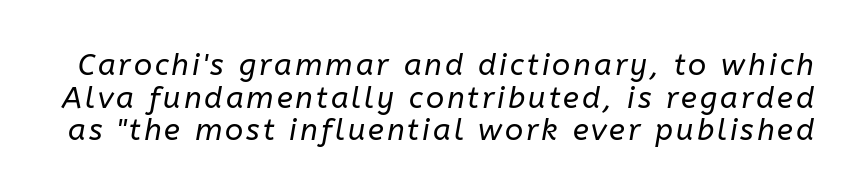
The image shows 30 px regular-weight type, italic (leaning right); set tight line spacing (1.09x), not underlined; low stroke contrast and a medium x-height.
